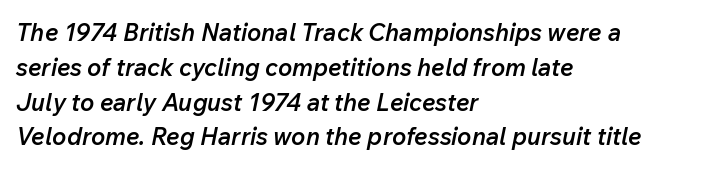
The image shows 24 px text type, italic (leaning right); set left-aligned, normal line spacing (1.45x), normal letter spacing, not underlined.
